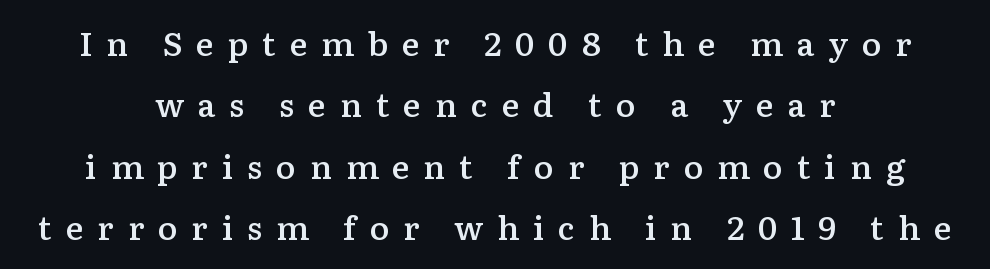
Q: Is the text bold? A: Semi-bold.
Q: Is the text italic (slanted)? A: No, it is upright.
Q: Is the typeface a serif or a sans-serif typeface? A: Serif.
Q: Is the text underlined? A: No.
Q: How is the paragraph aligned? A: Centered.
Q: Is the spacing between letters normal or unusually wide? A: Unusually wide.
Q: Width (condensed, normal, or wide)? A: Normal.
Q: Stroke contrast? A: Low.
Q: x-height? A: Medium.
Q: Monospaced? A: No.
